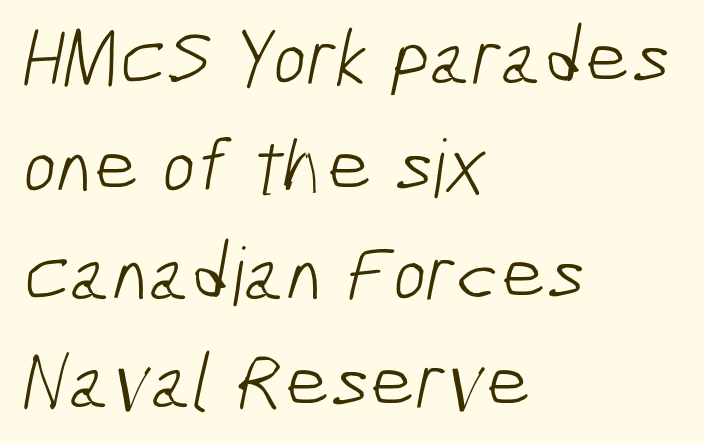
Q: Is the text bold? A: No.
Q: Is the typeface a serif or a sans-serif typeface? A: Sans-serif.
Q: Is the text underlined? A: No.
Q: How is the paragraph aligned? A: Left-aligned.
Q: Is the spacing between letters normal or unusually wide? A: Normal.
Q: Is the spacing between lines tight, normal or loose? A: Normal.
Q: Width (condensed, normal, or wide)? A: Condensed.
Q: Stroke contrast? A: Low.
Q: x-height? A: Medium.
Q: Monospaced? A: No.
